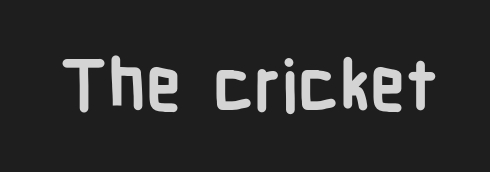
Q: Is the text bold? A: Yes.
Q: Is the text italic (slanted)? A: No, it is upright.
Q: Is the typeface a serif or a sans-serif typeface? A: Sans-serif.
Q: Is the text underlined? A: No.
Q: Is the spacing between letters normal or unusually wide? A: Normal.
Q: Width (condensed, normal, or wide)? A: Condensed.
Q: Stroke contrast? A: Low.
Q: x-height? A: Medium.
Q: Monospaced? A: No.
